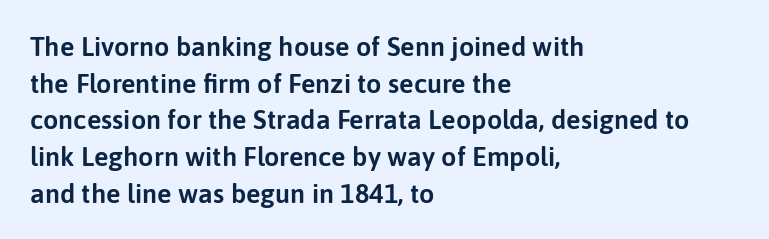
The image shows 27 px text type, upright; set left-aligned, normal line spacing (1.36x), normal letter spacing, not underlined.
